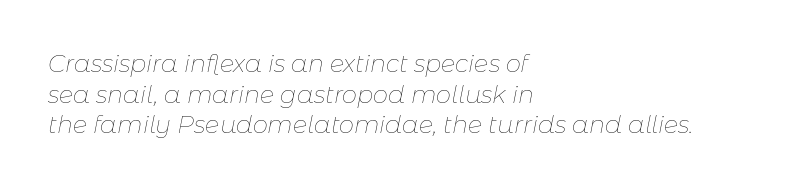
The image shows 24 px text type, italic (leaning right); set left-aligned, normal line spacing (1.28x), normal letter spacing, not underlined.
